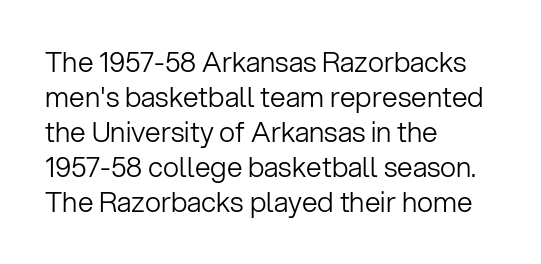
Q: Is the text bold? A: No.
Q: Is the text italic (slanted)? A: No, it is upright.
Q: Is the typeface a serif or a sans-serif typeface? A: Sans-serif.
Q: Is the text underlined? A: No.
Q: How is the paragraph aligned? A: Left-aligned.
Q: Is the spacing between letters normal or unusually wide? A: Normal.
Q: Is the spacing between lines tight, normal or loose? A: Normal.
Q: Width (condensed, normal, or wide)? A: Normal.
Q: Stroke contrast? A: Low.
Q: x-height? A: Medium.
Q: Monospaced? A: No.
